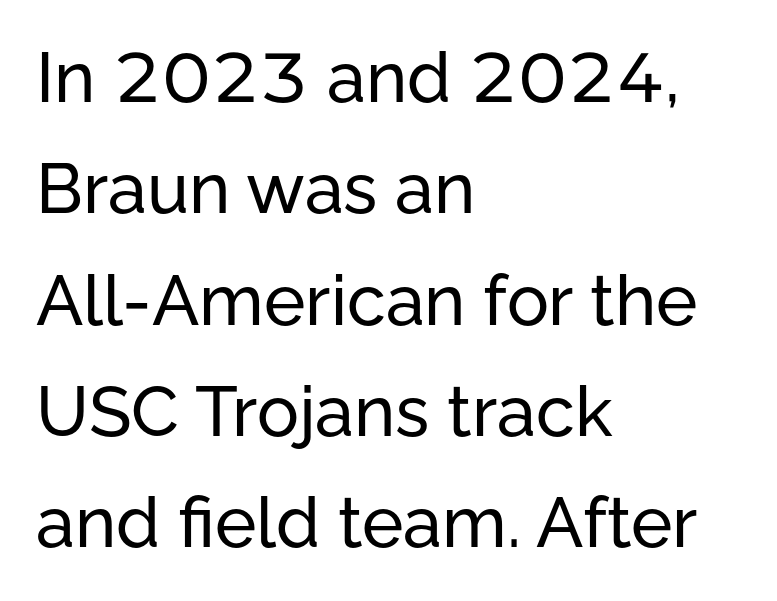
The image shows 70 px sans-serif type, upright; set left-aligned, normal line spacing (1.59x), normal letter spacing, not underlined; low stroke contrast and a medium x-height.
